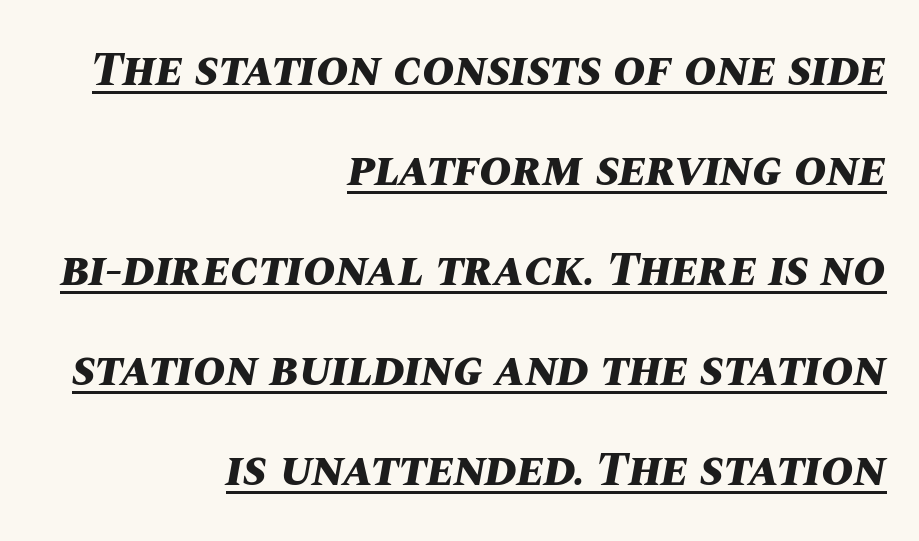
The image shows 49 px bold type, italic (leaning right); set right-aligned, loose line spacing (2.04x), normal letter spacing, underlined; medium stroke contrast and a large x-height.
